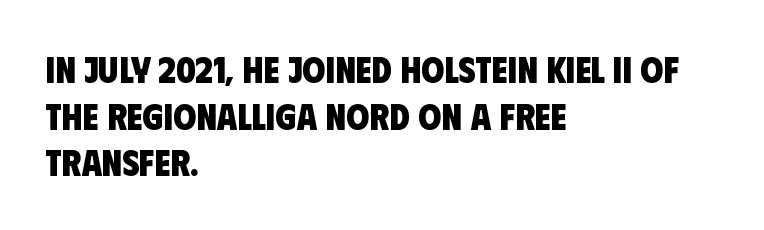
Q: Is the text bold? A: Yes.
Q: Is the typeface a serif or a sans-serif typeface? A: Sans-serif.
Q: Is the text underlined? A: No.
Q: How is the paragraph aligned? A: Left-aligned.
Q: Is the spacing between letters normal or unusually wide? A: Normal.
Q: Is the spacing between lines tight, normal or loose? A: Normal.
Q: Width (condensed, normal, or wide)? A: Condensed.
Q: Stroke contrast? A: Low.
Q: x-height? A: Large.
Q: Monospaced? A: No.
